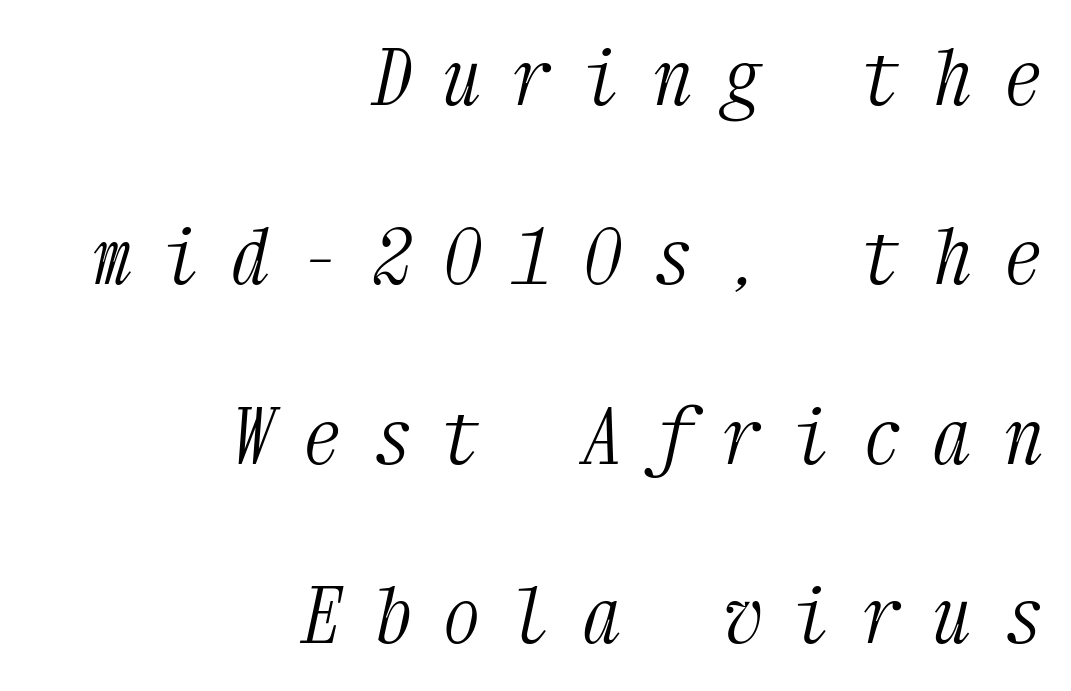
The image shows 77 px light, condensed serif type, italic (leaning right), monospaced; set right-aligned, loose line spacing (2.33x), unusually wide letter spacing (+0.41 em), not underlined; medium stroke contrast and a medium x-height.
